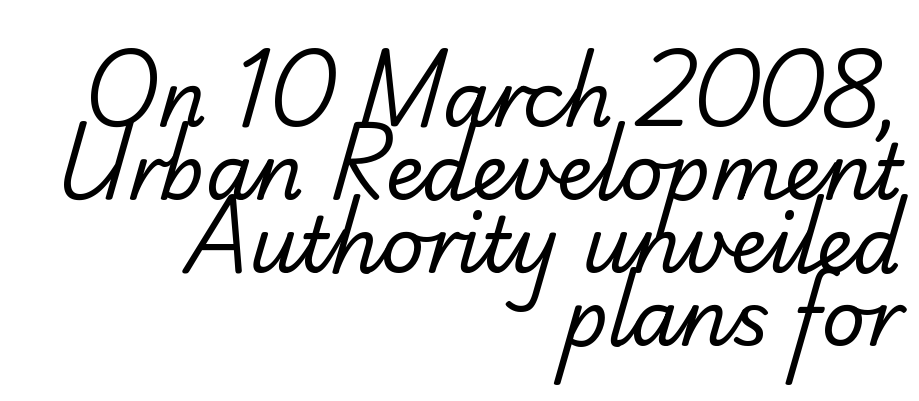
The image shows 76 px regular-weight sans-serif type; set right-aligned, tight line spacing (0.96x), normal letter spacing, not underlined; low stroke contrast and a small x-height.
